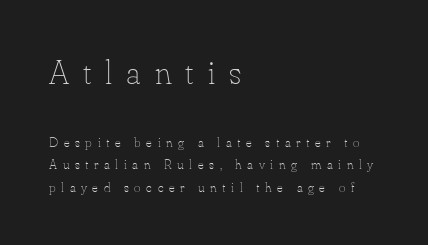
Between these two stacked blocks, the higher one wins on size. Unbolded letterforms with no extra heft. Spacing verdict: proportional, widths tailored to each character. The lines sit at an ordinary, default distance from one another.
